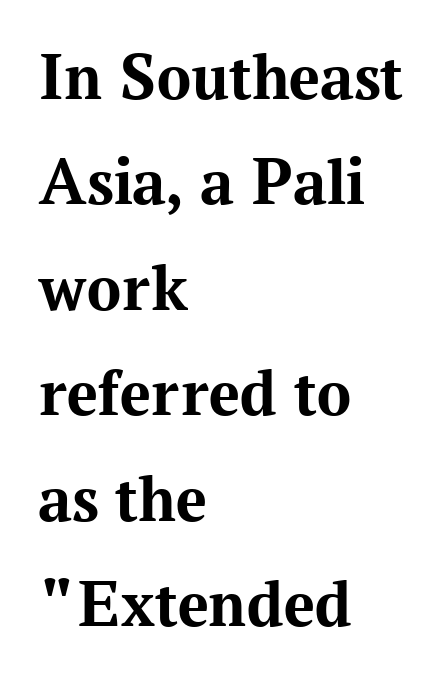
{"serif": "yes", "italic": "no", "bold": "yes", "weight": "bold", "width": "normal", "stroke_contrast": "medium", "x_height": "medium", "monospaced": "no", "underline": "no", "align": "left", "line_spacing": "normal", "line_spacing_ratio": 1.55, "letter_spacing": "normal", "letter_spacing_em": 0.0, "glyph_px": 68}
